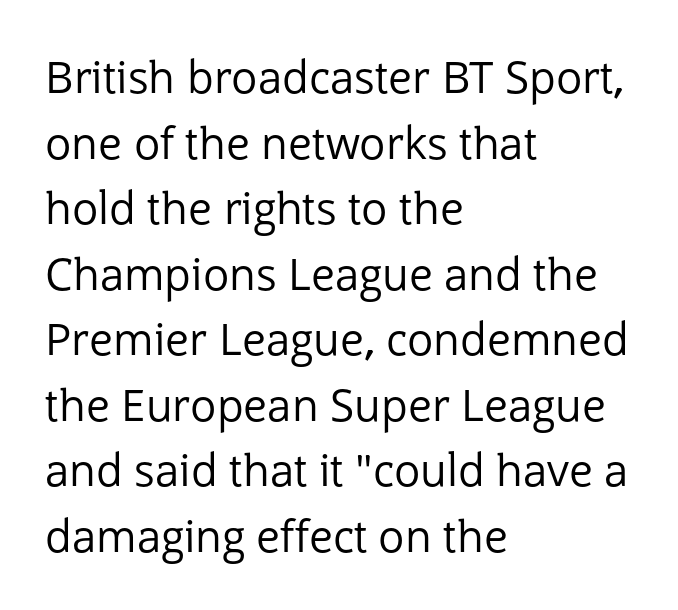
The image shows 44 px regular-weight sans-serif type, upright; set left-aligned, normal line spacing (1.49x), normal letter spacing, not underlined; low stroke contrast and a medium x-height.
